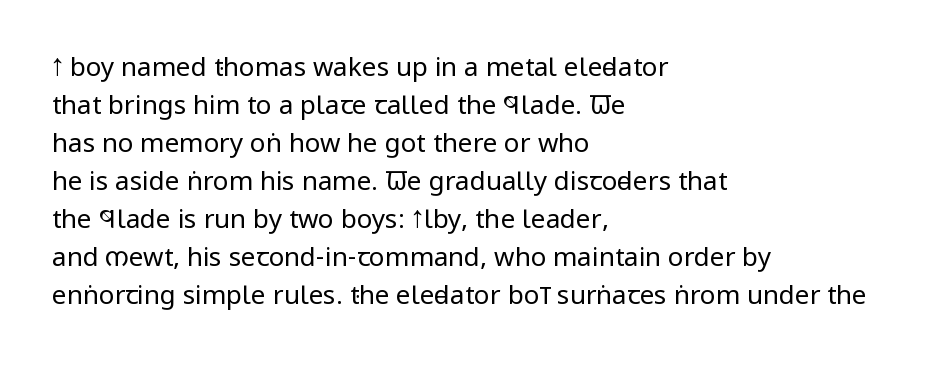
The image shows 26 px text type, upright; set left-aligned, normal line spacing (1.46x), normal letter spacing, not underlined.
